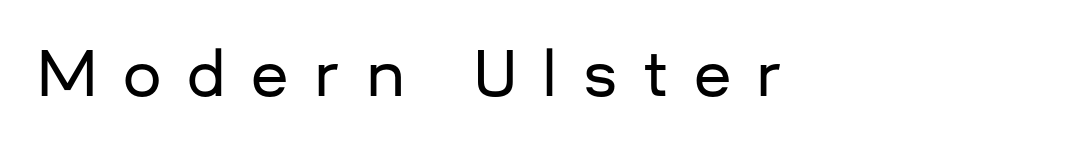
The image shows 61 px sans-serif type, upright; set left-aligned, unusually wide letter spacing (+0.42 em), not underlined; low stroke contrast and a medium x-height.
